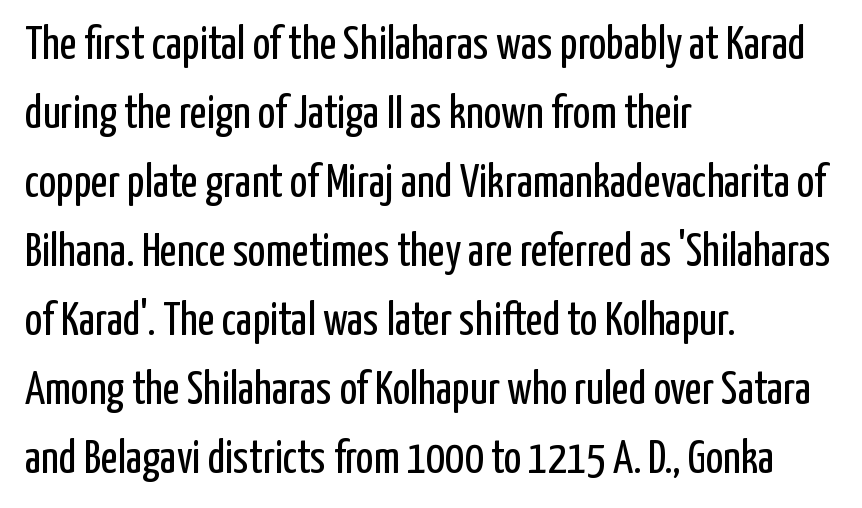
The image shows 46 px regular-weight, condensed sans-serif type, upright; set left-aligned, normal line spacing (1.5x), normal letter spacing, not underlined; low stroke contrast and a medium x-height.
